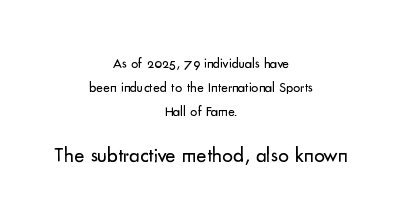
The image shows 21 px text type, upright; set centered, normal line spacing (1.7x), normal letter spacing, not underlined; the second (bottom) block is 1.5x larger.
